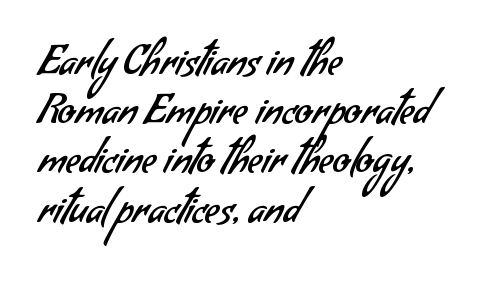
{"serif": "no", "bold": "no", "weight": "regular", "width": "normal", "stroke_contrast": "low", "x_height": "small", "monospaced": "no", "underline": "no", "align": "left", "line_spacing_ratio": 1.23, "letter_spacing": "normal", "letter_spacing_em": 0.0, "glyph_px": 40}
